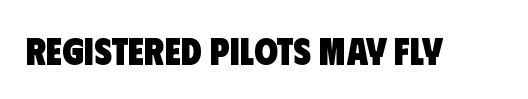
{"serif": "no", "bold": "yes", "weight": "heavy", "width": "condensed", "stroke_contrast": "low", "x_height": "large", "monospaced": "no", "underline": "no", "letter_spacing": "normal", "letter_spacing_em": 0.0, "glyph_px": 38}
